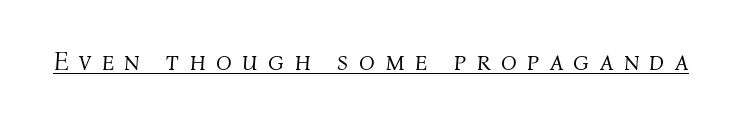
Q: Is the text bold? A: No.
Q: Is the text italic (slanted)? A: Yes, it leans right by about 4 degrees.
Q: Is the text underlined? A: Yes.
Q: Is the spacing between letters normal or unusually wide? A: Unusually wide.
